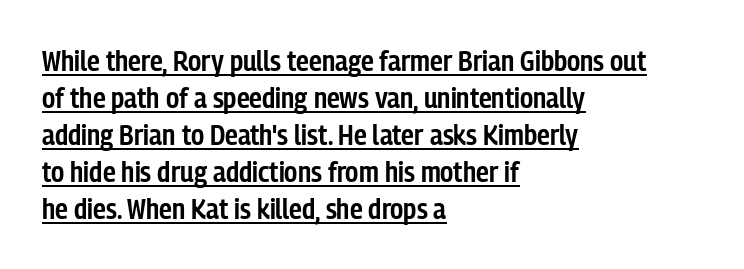
This is underlined copy, the kind a proofreader might mark for attention. What stands out about the letter spacing? Nothing — it is the standard amount. These lines stack with their left ends in a neat column. The letters stand straight up with perfectly vertical stems.
